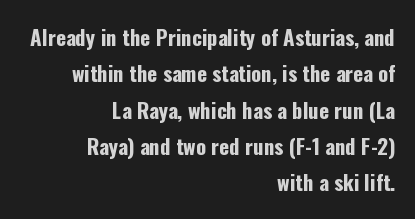
Q: Is the text bold? A: Yes.
Q: Is the text italic (slanted)? A: No, it is upright.
Q: Is the text underlined? A: No.
Q: How is the paragraph aligned? A: Right-aligned.
Q: Is the spacing between letters normal or unusually wide? A: Normal.
